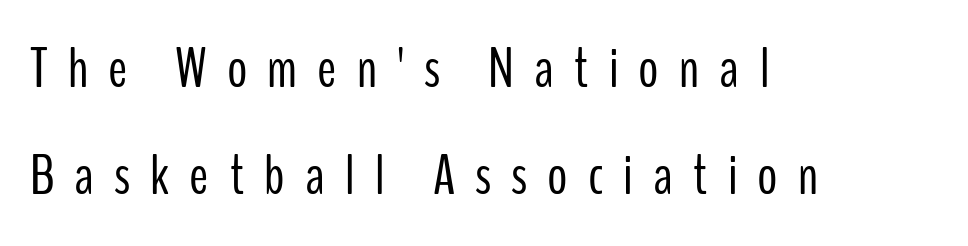
Q: Is the text bold? A: No.
Q: Is the text italic (slanted)? A: No, it is upright.
Q: Is the typeface a serif or a sans-serif typeface? A: Sans-serif.
Q: Is the text underlined? A: No.
Q: How is the paragraph aligned? A: Left-aligned.
Q: Is the spacing between letters normal or unusually wide? A: Unusually wide.
Q: Width (condensed, normal, or wide)? A: Condensed.
Q: Stroke contrast? A: Low.
Q: x-height? A: Medium.
Q: Monospaced? A: No.
